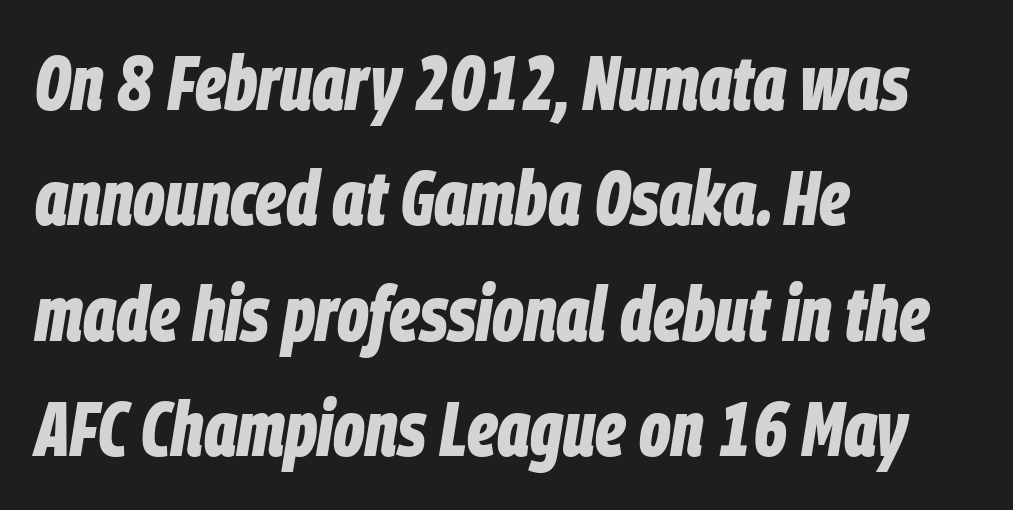
The image shows 77 px bold, condensed type, italic (leaning right); set left-aligned, normal line spacing (1.5x), normal letter spacing, not underlined; low stroke contrast and a large x-height.
